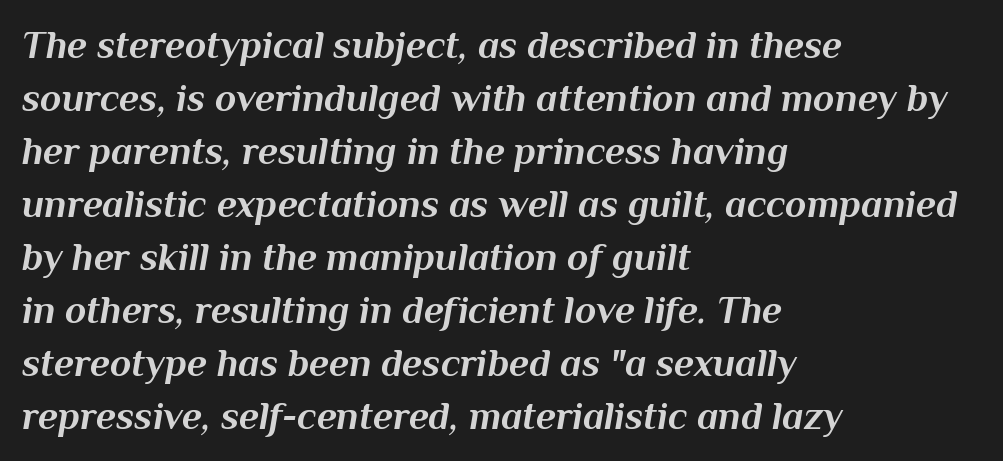
The image shows 39 px bold type, italic (leaning right); set left-aligned, normal line spacing (1.36x), normal letter spacing, not underlined; medium stroke contrast and a medium x-height.
